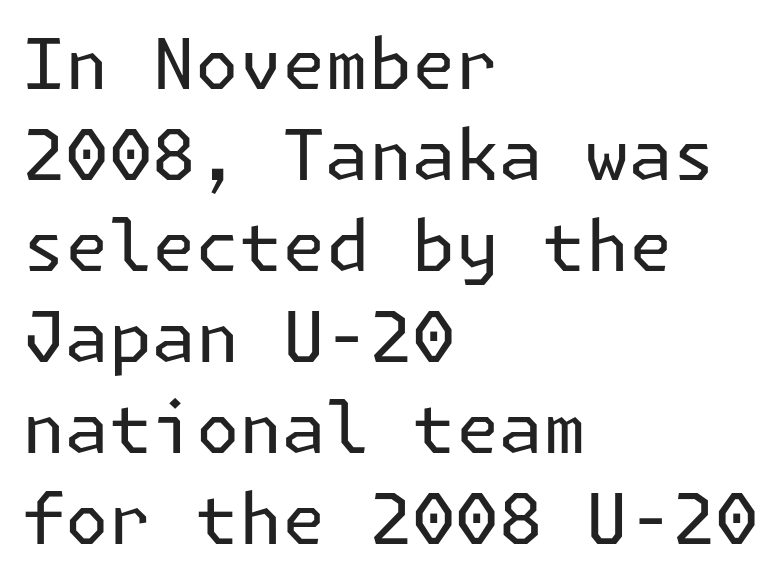
Q: Is the text bold? A: No.
Q: Is the text italic (slanted)? A: No, it is upright.
Q: Is the typeface a serif or a sans-serif typeface? A: Sans-serif.
Q: Is the text underlined? A: No.
Q: How is the paragraph aligned? A: Left-aligned.
Q: Is the spacing between letters normal or unusually wide? A: Normal.
Q: Is the spacing between lines tight, normal or loose? A: Normal.
Q: Width (condensed, normal, or wide)? A: Normal.
Q: Stroke contrast? A: Low.
Q: x-height? A: Medium.
